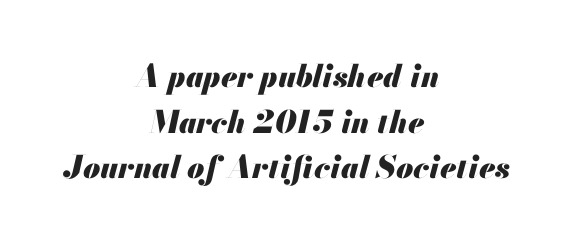
Q: Is the text bold? A: Yes.
Q: Is the text italic (slanted)? A: Yes, it leans right by about 13 degrees.
Q: Is the text underlined? A: No.
Q: How is the paragraph aligned? A: Centered.
Q: Is the spacing between letters normal or unusually wide? A: Normal.
Q: Is the spacing between lines tight, normal or loose? A: Normal.
Q: Width (condensed, normal, or wide)? A: Normal.
Q: Stroke contrast? A: Medium.
Q: x-height? A: Small.
Q: Monospaced? A: No.
